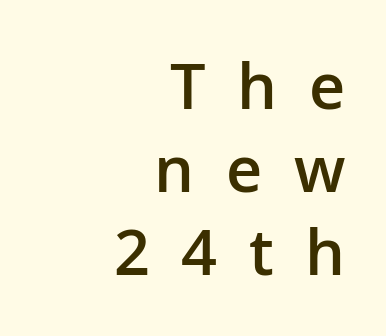
{"serif": "no", "italic": "no", "bold": "semi", "weight": "semibold", "width": "normal", "stroke_contrast": "low", "x_height": "medium", "monospaced": "no", "underline": "no", "align": "right", "line_spacing": "normal", "line_spacing_ratio": 1.32, "letter_spacing": "wide", "letter_spacing_em": 0.5, "glyph_px": 63}
